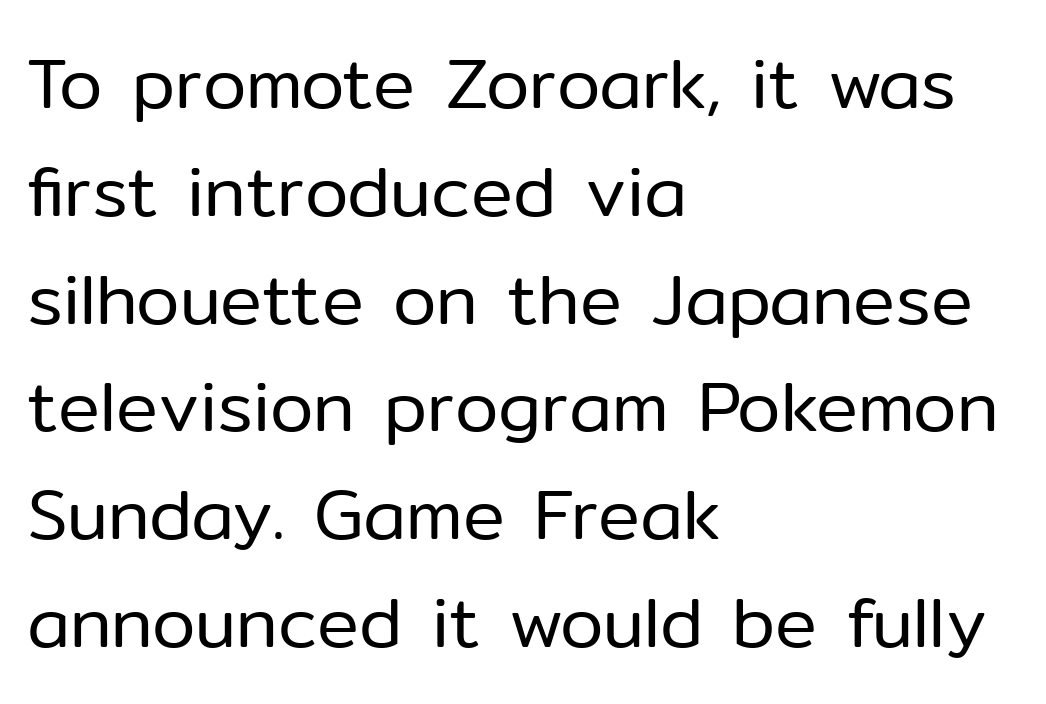
The text block is weighted toward the left margin, trailing off unevenly rightward. Weight: regular or lighter. Italic? Not at all — the glyphs are vertical. Classification — sans serif. The rendering uses natural spacing where letterforms have individual widths. Characters follow at the spacing the type designer built in.
